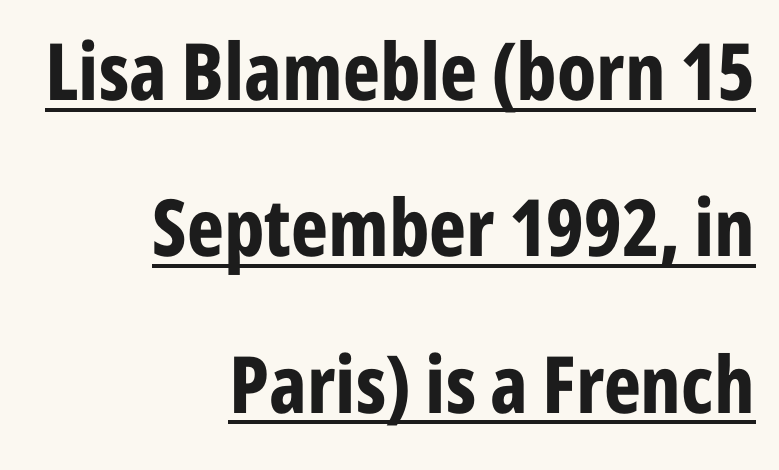
{"serif": "no", "italic": "no", "bold": "yes", "weight": "bold", "width": "condensed", "stroke_contrast": "low", "x_height": "medium", "monospaced": "no", "underline": "yes", "align": "right", "line_spacing": "loose", "line_spacing_ratio": 1.98, "letter_spacing": "normal", "letter_spacing_em": 0.0, "glyph_px": 79}
